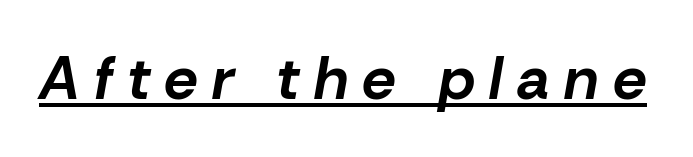
The image shows 60 px bold type, italic (leaning right); set unusually wide letter spacing (+0.24 em), underlined; low stroke contrast and a medium x-height.
